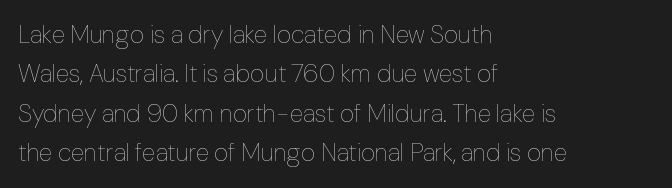
The image shows 25 px text type, upright; set left-aligned, normal line spacing (1.58x), normal letter spacing, not underlined.
